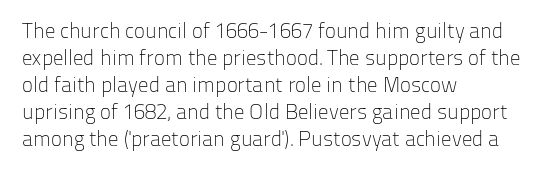
Q: Is the text bold? A: No.
Q: Is the text italic (slanted)? A: No, it is upright.
Q: Is the text underlined? A: No.
Q: How is the paragraph aligned? A: Left-aligned.
Q: Is the spacing between letters normal or unusually wide? A: Normal.
Q: Is the spacing between lines tight, normal or loose? A: Normal.
